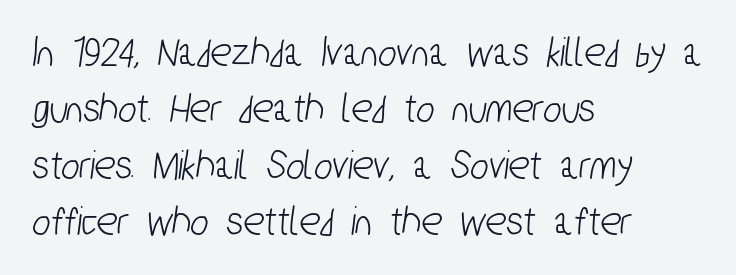
Where is the straight margin? On the left. The face used here is rendered with its standard letterfit. Anything drawn beneath the words? Only blank space. Interline gaps are of average width in this sample. The letters advance in unequal steps, a hallmark of proportional type.
